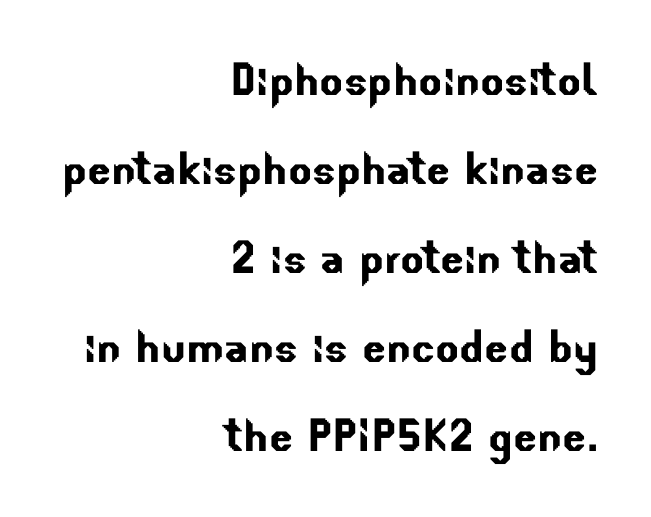
Q: Is the typeface a serif or a sans-serif typeface? A: Sans-serif.
Q: Is the text underlined? A: No.
Q: How is the paragraph aligned? A: Right-aligned.
Q: Is the spacing between letters normal or unusually wide? A: Normal.
Q: Is the spacing between lines tight, normal or loose? A: Normal.
Q: Width (condensed, normal, or wide)? A: Normal.
Q: Stroke contrast? A: Low.
Q: x-height? A: Small.
Q: Monospaced? A: No.
